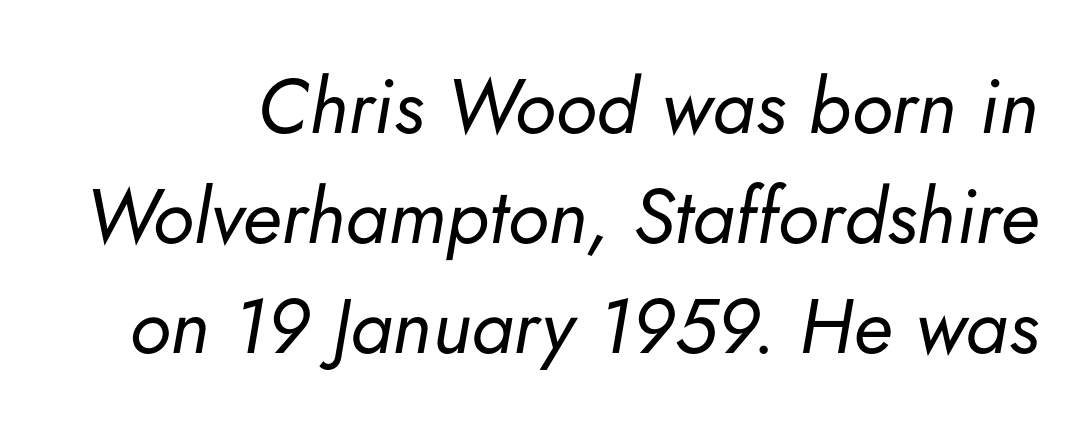
{"italic": "yes", "lean": "right", "slant_degrees": 5, "bold": "no", "weight": "regular", "width": "normal", "stroke_contrast": "low", "x_height": "small", "monospaced": "no", "underline": "no", "line_spacing": "normal", "line_spacing_ratio": 1.43, "letter_spacing": "normal", "letter_spacing_em": 0.0, "glyph_px": 77}
